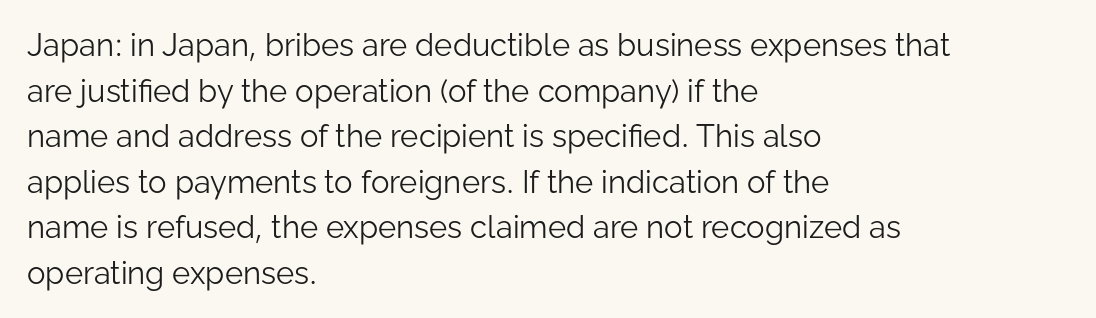
This reads as an unemphasized weight, regular at the heaviest. In CSS terms this would be text-align: left. This rendering leaves character spacing at its baseline value. Vertical spacing — default.
